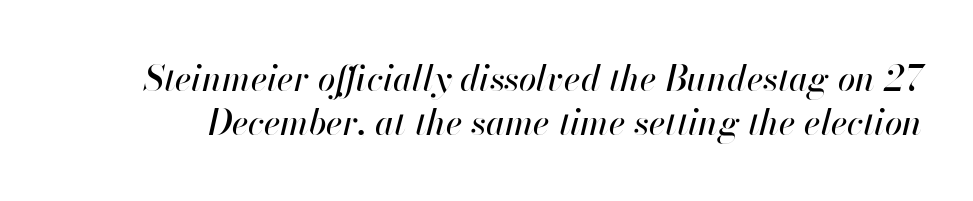
The image shows 35 px text type, italic (leaning right); set normal line spacing (1.26x), normal letter spacing, not underlined; high stroke contrast and a small x-height.
